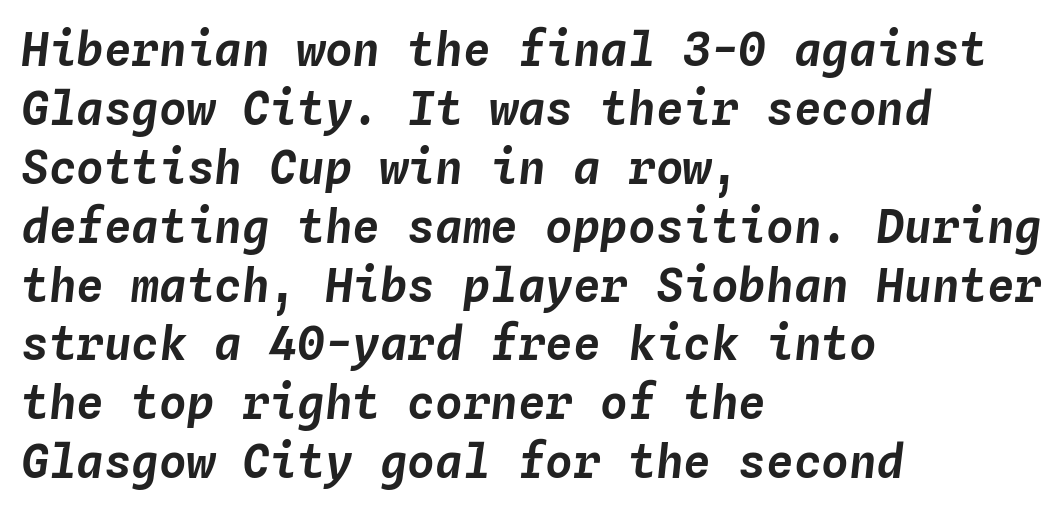
A typesetter would mark this as italic. Decoration check: the copy has no underline. A typesetter would call this monospace, since all characters share one set width. Visually the block forms a straight wall on the left and a jagged coastline on the right. Default kerning and tracking; the words read as compact shapes.
